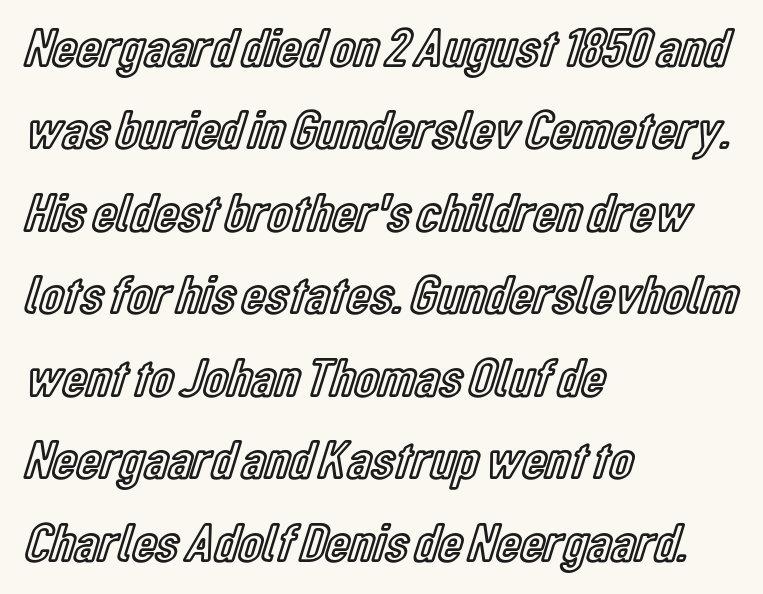
The image shows 55 px condensed type; set left-aligned, normal line spacing (1.5x), normal letter spacing, not underlined; a medium x-height.
